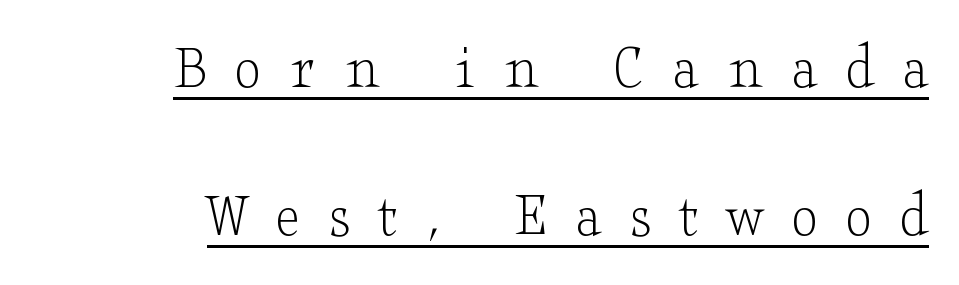
The image shows 66 px light, wide serif type, upright; set right-aligned, loose line spacing (2.25x), unusually wide letter spacing (+0.43 em), underlined; low stroke contrast and a small x-height.
